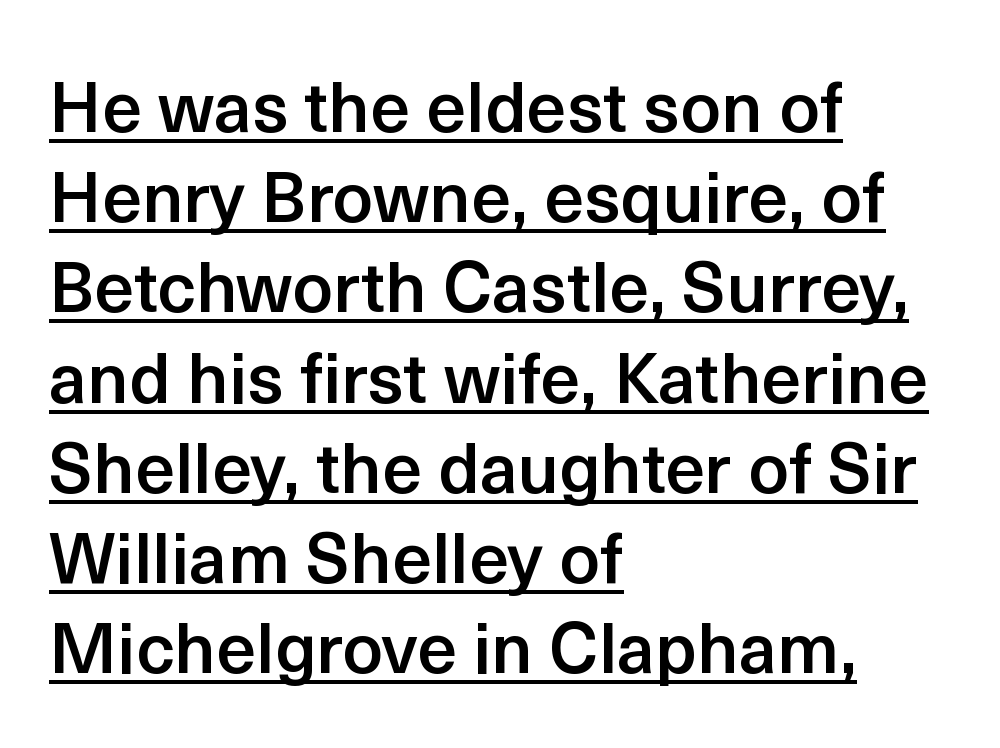
{"serif": "no", "italic": "no", "bold": "semi", "weight": "semibold", "width": "normal", "x_height": "medium", "monospaced": "no", "underline": "yes", "align": "left", "line_spacing": "normal", "line_spacing_ratio": 1.27, "letter_spacing": "normal", "letter_spacing_em": 0.0, "glyph_px": 71}
